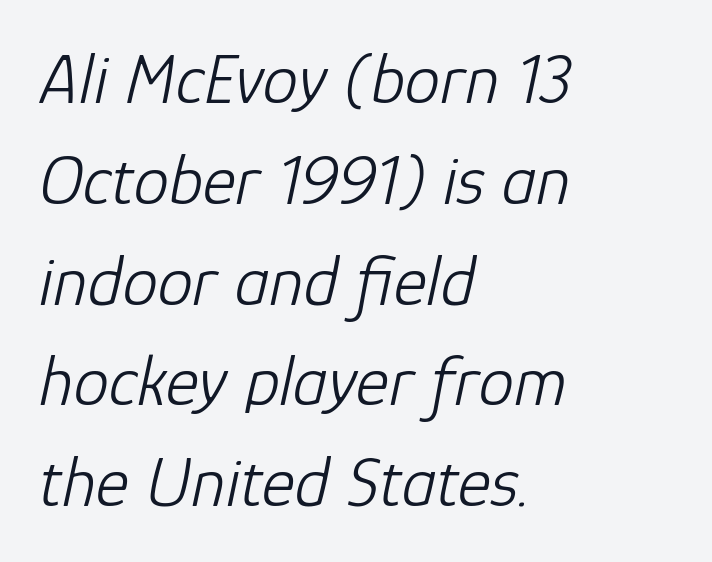
{"italic": "yes", "lean": "right", "slant_degrees": 12, "bold": "no", "weight": "light", "width": "normal", "stroke_contrast": "low", "x_height": "medium", "monospaced": "no", "underline": "no", "align": "left", "line_spacing": "normal", "line_spacing_ratio": 1.42, "letter_spacing": "normal", "letter_spacing_em": 0.0, "glyph_px": 71}
